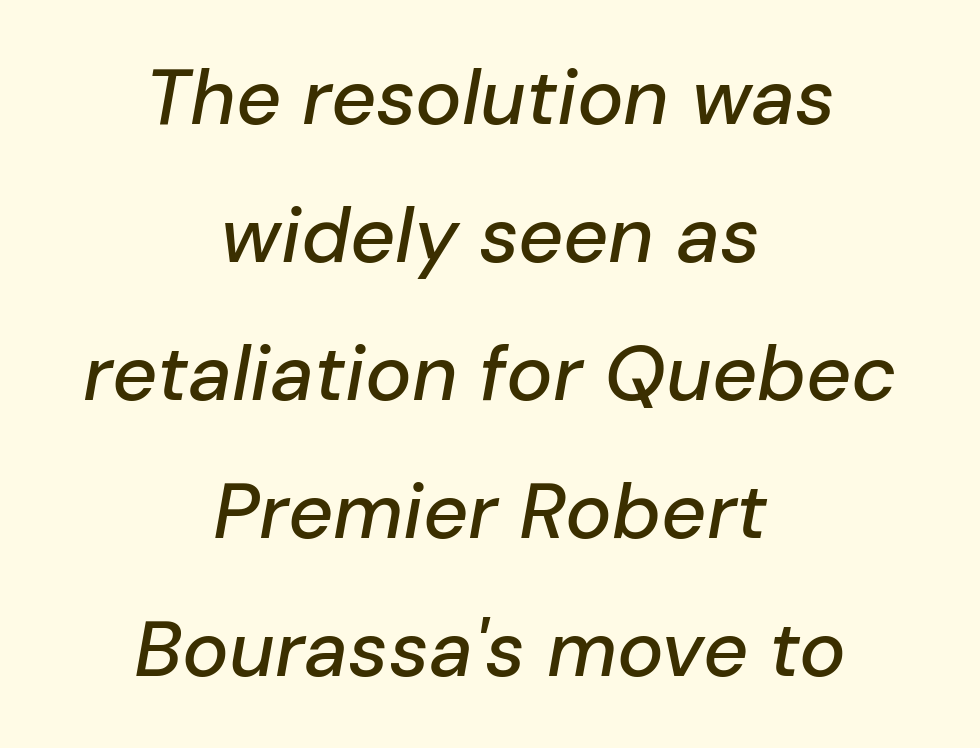
{"italic": "yes", "lean": "right", "slant_degrees": 10, "width": "normal", "stroke_contrast": "low", "x_height": "medium", "monospaced": "no", "underline": "no", "align": "center", "line_spacing_ratio": 1.77, "letter_spacing": "normal", "letter_spacing_em": 0.0, "glyph_px": 78}
